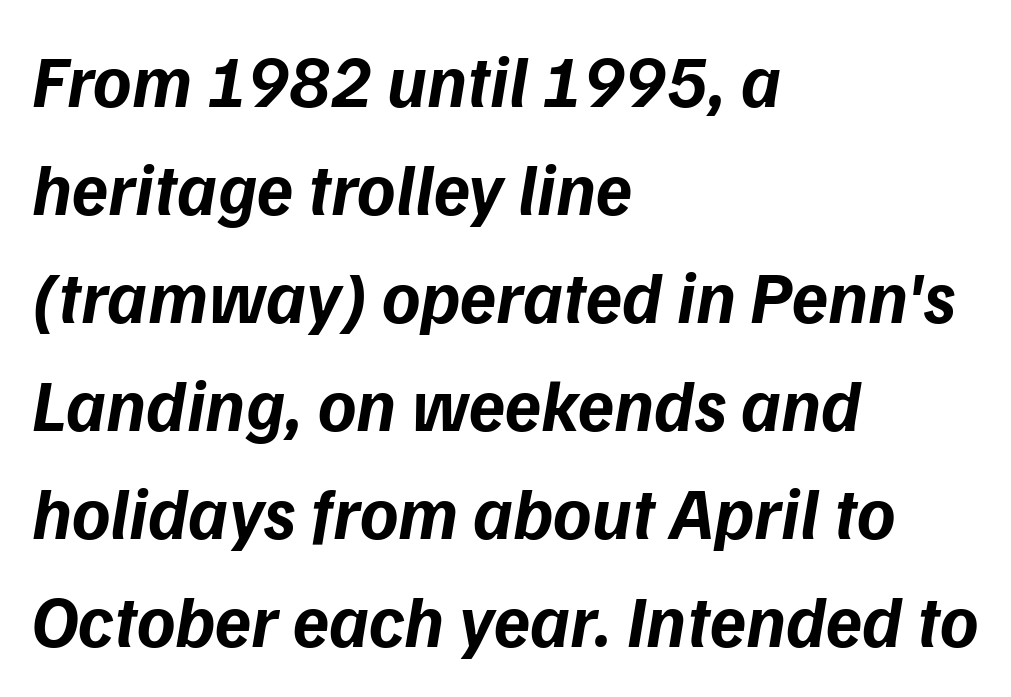
{"italic": "yes", "lean": "right", "slant_degrees": 9, "bold": "yes", "weight": "bold", "width": "normal", "stroke_contrast": "low", "x_height": "medium", "monospaced": "no", "underline": "no", "align": "left", "line_spacing": "normal", "line_spacing_ratio": 1.48, "letter_spacing": "normal", "letter_spacing_em": 0.0, "glyph_px": 73}
